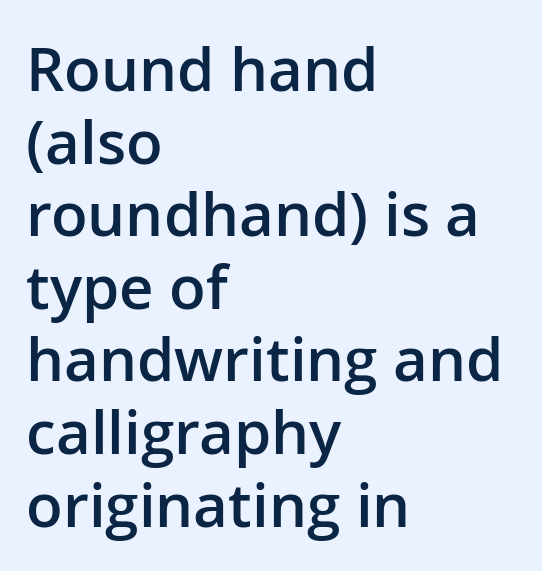
{"serif": "no", "italic": "no", "bold": "semi", "weight": "semibold", "width": "normal", "stroke_contrast": "low", "x_height": "medium", "monospaced": "no", "underline": "no", "align": "left", "line_spacing_ratio": 1.21, "letter_spacing": "normal", "letter_spacing_em": 0.0, "glyph_px": 60}
